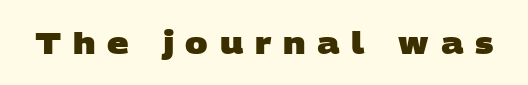
Q: Is the text bold? A: Yes.
Q: Is the typeface a serif or a sans-serif typeface? A: Sans-serif.
Q: Is the text underlined? A: No.
Q: Is the spacing between letters normal or unusually wide? A: Unusually wide.
Q: Width (condensed, normal, or wide)? A: Wide.
Q: Stroke contrast? A: Low.
Q: x-height? A: Large.
Q: Monospaced? A: No.
